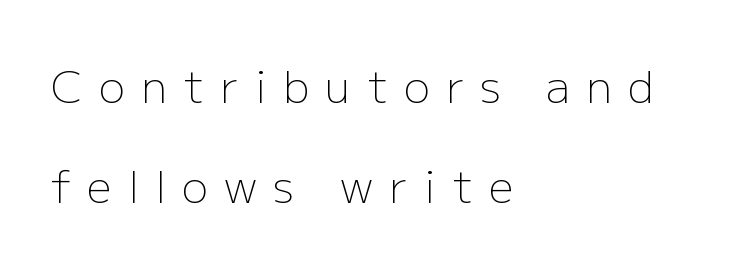
The image shows 44 px light sans-serif type, upright; set left-aligned, loose line spacing (2.28x), unusually wide letter spacing (+0.37 em), not underlined; low stroke contrast and a medium x-height.
